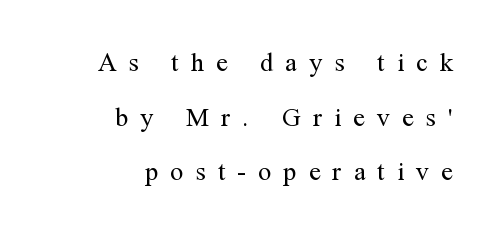
The image shows 26 px text type, upright; set right-aligned, loose line spacing (2.1x), unusually wide letter spacing (+0.47 em), not underlined.
